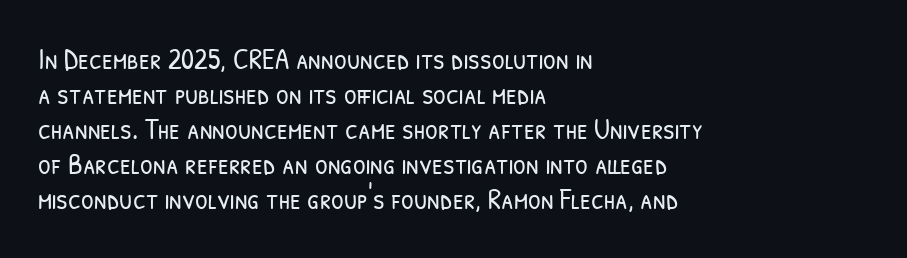
Q: Is the text bold? A: No.
Q: Is the typeface a serif or a sans-serif typeface? A: Sans-serif.
Q: Is the text underlined? A: No.
Q: How is the paragraph aligned? A: Left-aligned.
Q: Is the spacing between letters normal or unusually wide? A: Normal.
Q: Width (condensed, normal, or wide)? A: Condensed.
Q: Stroke contrast? A: Low.
Q: x-height? A: Medium.
Q: Monospaced? A: No.
